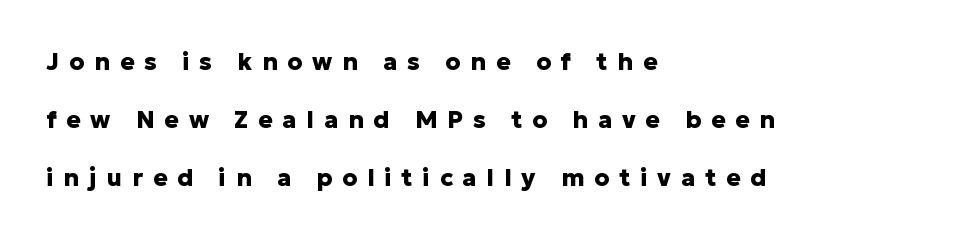
The image shows 24 px bold type, upright; set left-aligned, loose line spacing (2.41x), unusually wide letter spacing (+0.41 em), not underlined.
